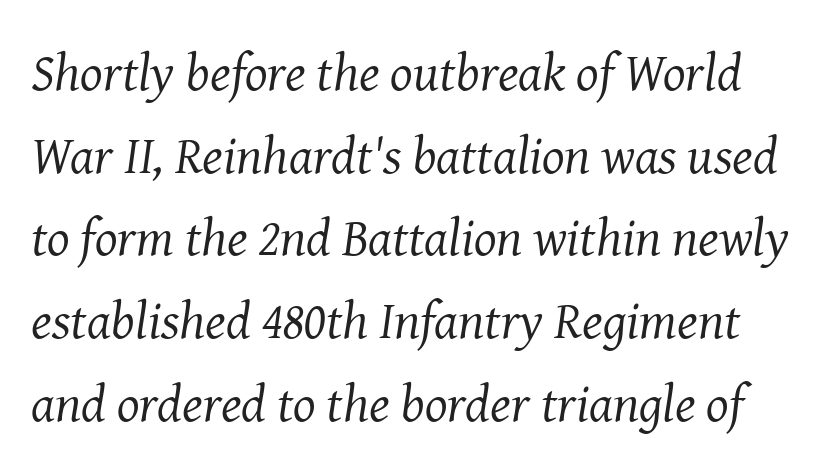
Q: Is the text bold? A: No.
Q: Is the text italic (slanted)? A: Yes, it leans right by about 8 degrees.
Q: Is the typeface a serif or a sans-serif typeface? A: Serif.
Q: Is the text underlined? A: No.
Q: Is the spacing between letters normal or unusually wide? A: Normal.
Q: Is the spacing between lines tight, normal or loose? A: Normal.
Q: Width (condensed, normal, or wide)? A: Normal.
Q: Stroke contrast? A: Medium.
Q: x-height? A: Medium.
Q: Monospaced? A: No.
